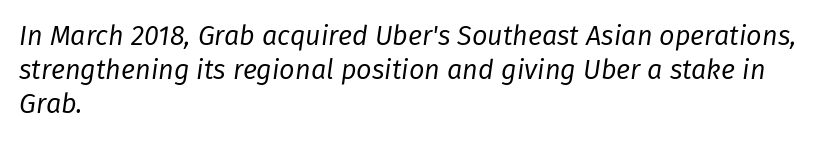
{"italic": "yes", "lean": "right", "slant_degrees": 8, "bold": "no", "underline": "no", "align": "left", "line_spacing": "normal", "line_spacing_ratio": 1.26, "letter_spacing": "normal", "letter_spacing_em": 0.0, "glyph_px": 27}
